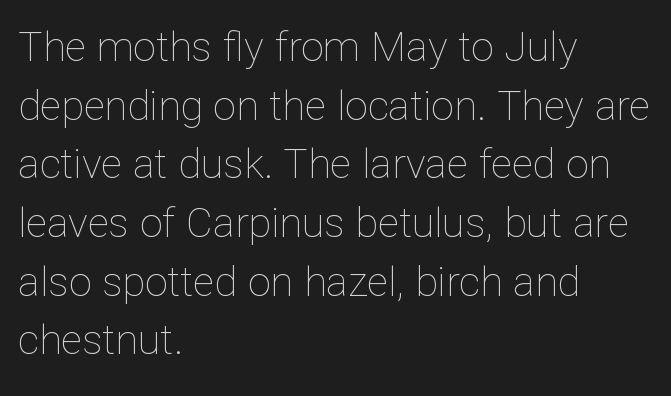
Q: Is the text bold? A: No.
Q: Is the text italic (slanted)? A: No, it is upright.
Q: Is the text underlined? A: No.
Q: How is the paragraph aligned? A: Left-aligned.
Q: Is the spacing between letters normal or unusually wide? A: Normal.
Q: Is the spacing between lines tight, normal or loose? A: Normal.
Q: Width (condensed, normal, or wide)? A: Normal.
Q: Stroke contrast? A: Low.
Q: x-height? A: Medium.
Q: Monospaced? A: No.
